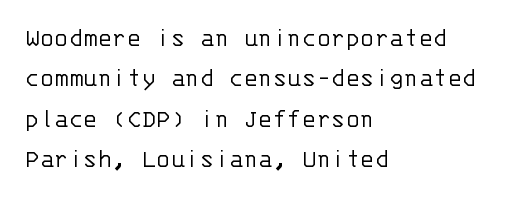
{"italic": "no", "bold": "no", "underline": "no", "align": "left", "line_spacing": "normal", "line_spacing_ratio": 1.5, "letter_spacing": "normal", "letter_spacing_em": 0.0, "glyph_px": 27}
